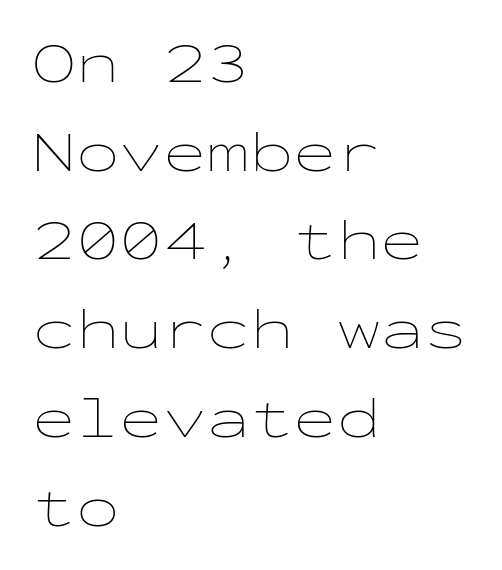
Q: Is the text bold? A: No.
Q: Is the text italic (slanted)? A: No, it is upright.
Q: Is the text underlined? A: No.
Q: How is the paragraph aligned? A: Left-aligned.
Q: Is the spacing between letters normal or unusually wide? A: Normal.
Q: Is the spacing between lines tight, normal or loose? A: Normal.
Q: Width (condensed, normal, or wide)? A: Wide.
Q: Stroke contrast? A: Low.
Q: x-height? A: Medium.
Q: Monospaced? A: Yes.
